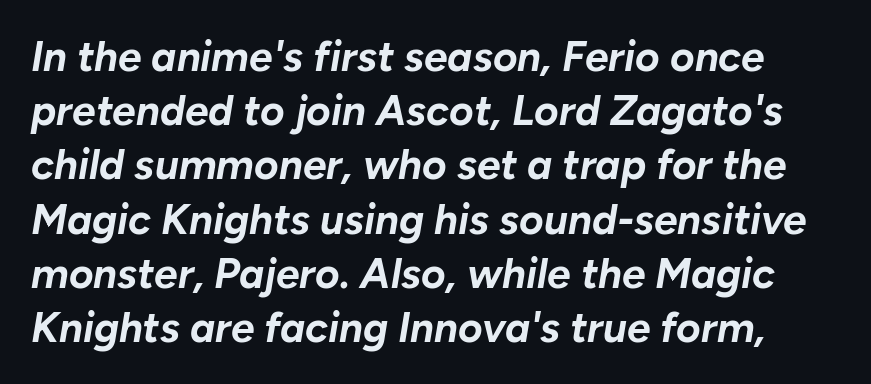
In terms of weight, the rendering is a true, heavy bold. The rendering keeps characters at their native spacing. Yep, that's italic — everything's leaning. Notice how descenders clear the ascenders below comfortably — that's standard leading.
